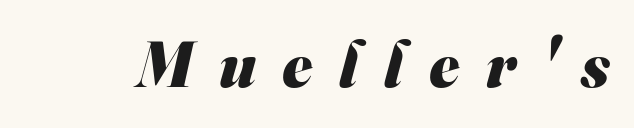
The tracking jumps out immediately: characters are airy and widely separated. Its strokes are broad and dark, the hallmark of bold type. These lines are rendered in a variable-pitch font. Plain, unruled lines of type. Examine the stroke ends and you'll find no serifs.
